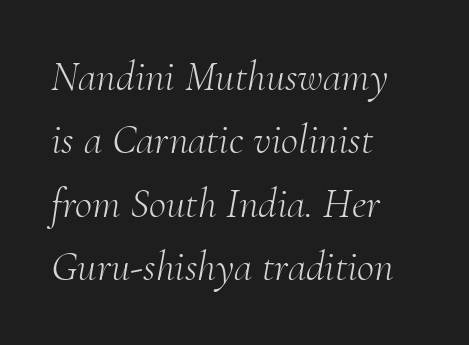
One-word summary of the alignment: left. Posture: slanted. Note the varied advance widths — an 'i' is clearly narrower than an 'm'. Nobody touched the tracking dial on this one.
